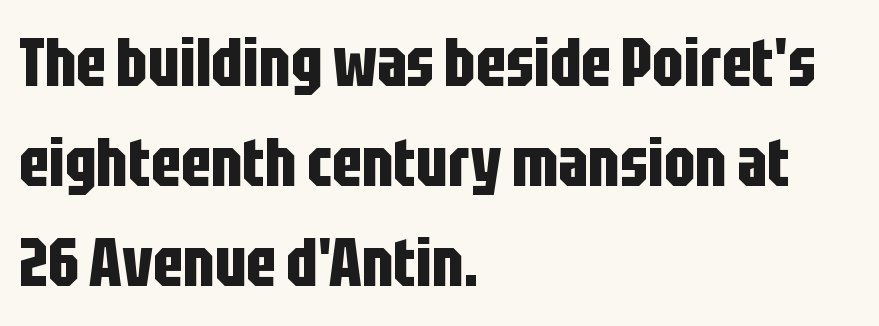
What kind of face is this? One without serifs — a sans. Looks like regular typesetting: each glyph gets only the width it needs. Successive baselines arrive at the customary interval. Descenders are the only things crossing below the line. Tall strokes in this sample are plumb rather than angled.
